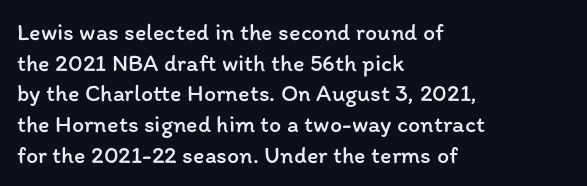
{"italic": "no", "bold": "no", "underline": "no", "align": "left", "line_spacing": "normal", "line_spacing_ratio": 1.28, "letter_spacing": "normal", "letter_spacing_em": 0.0, "glyph_px": 24}
